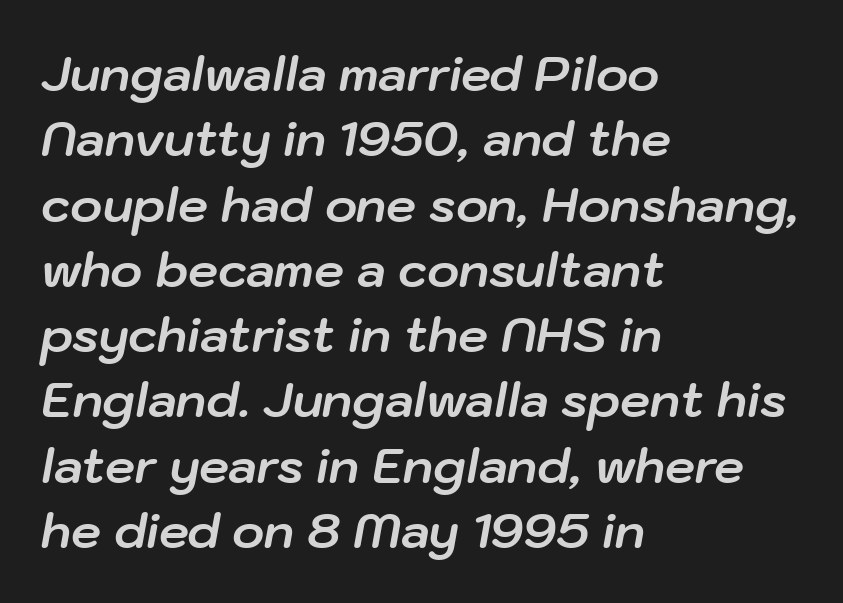
{"italic": "yes", "lean": "right", "slant_degrees": 10, "bold": "yes", "weight": "bold", "width": "normal", "stroke_contrast": "low", "x_height": "medium", "monospaced": "no", "underline": "no", "align": "left", "line_spacing": "normal", "line_spacing_ratio": 1.36, "letter_spacing": "normal", "letter_spacing_em": 0.0, "glyph_px": 48}
